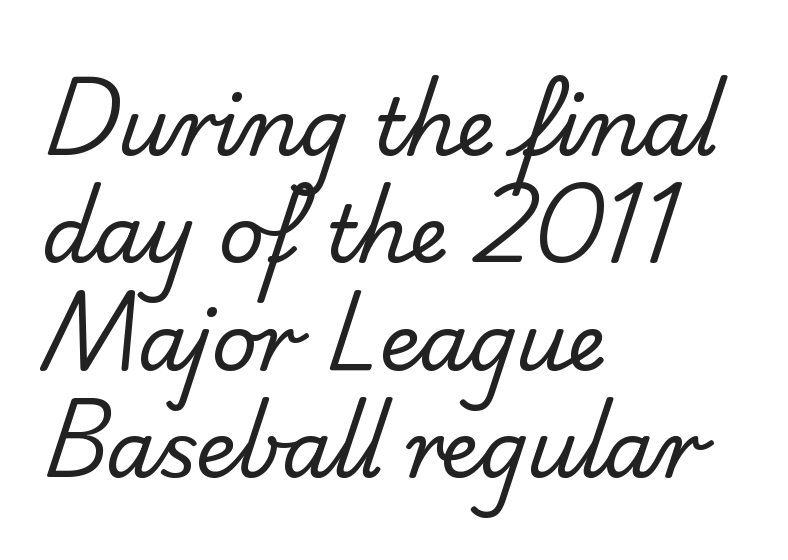
{"serif": "no", "bold": "no", "weight": "regular", "width": "normal", "stroke_contrast": "low", "x_height": "small", "monospaced": "no", "underline": "no", "align": "left", "line_spacing": "normal", "line_spacing_ratio": 1.36, "letter_spacing": "normal", "letter_spacing_em": 0.0, "glyph_px": 79}
